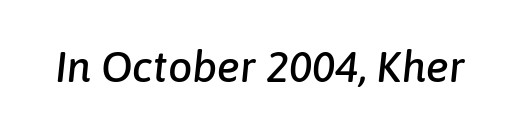
The image shows 43 px text type, italic (leaning right); set normal letter spacing, not underlined; low stroke contrast and a medium x-height.
